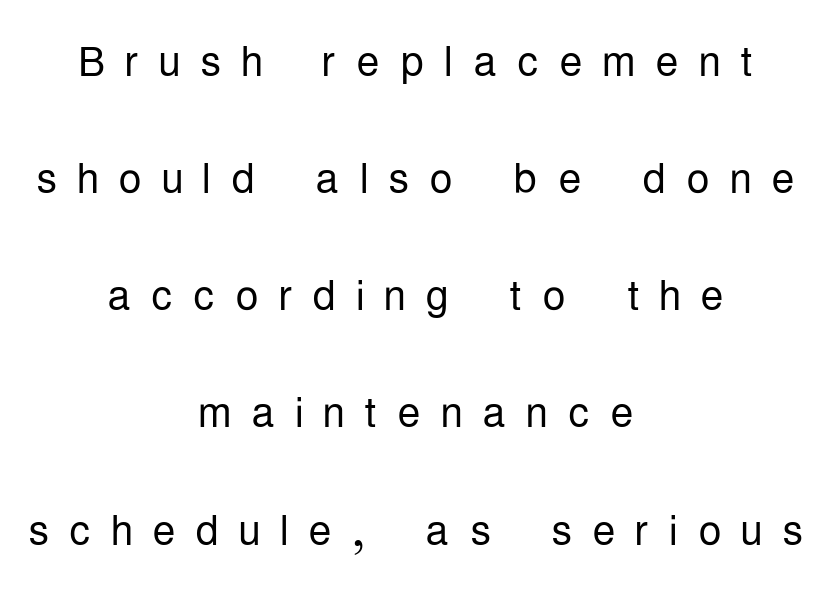
Compared with a typical body face, this is equally light or lighter still. It's the straight-up-and-down kind of type. Letters rest on an invisible, unmarked baseline. The typeface chosen for these lines omits serifs. Teacher's note: observe the equal gaps on both sides — that is centered alignment. Between one letter and the next there's a generous, obvious gap.
